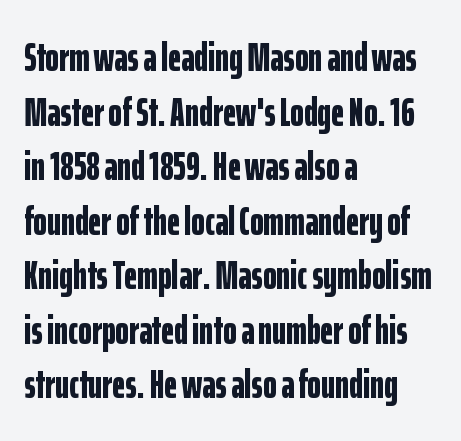
{"serif": "no", "italic": "no", "bold": "yes", "weight": "bold", "width": "condensed", "stroke_contrast": "low", "x_height": "medium", "monospaced": "no", "underline": "no", "align": "left", "line_spacing": "normal", "line_spacing_ratio": 1.33, "letter_spacing": "normal", "letter_spacing_em": 0.0, "glyph_px": 41}
